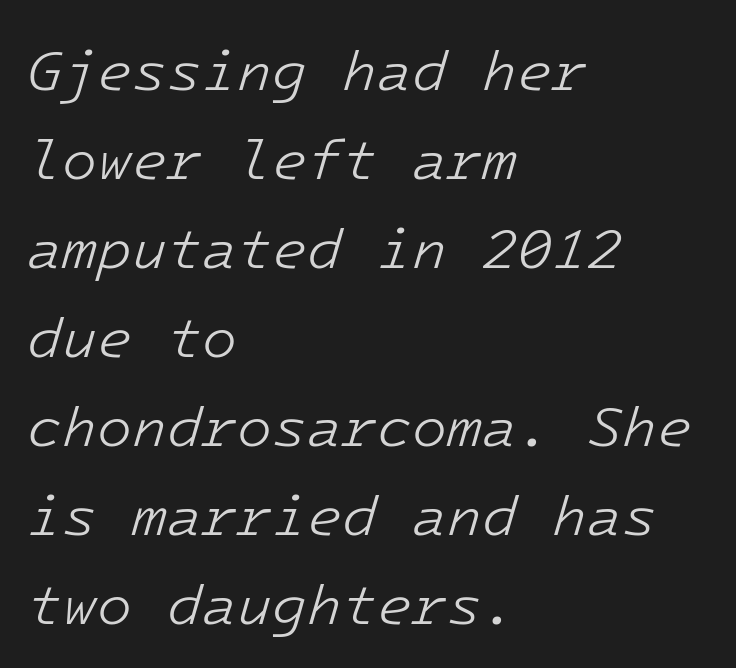
{"italic": "yes", "lean": "right", "slant_degrees": 16, "bold": "no", "weight": "light", "width": "normal", "stroke_contrast": "low", "x_height": "medium", "underline": "no", "align": "left", "line_spacing": "normal", "line_spacing_ratio": 1.56, "letter_spacing": "normal", "letter_spacing_em": 0.0, "glyph_px": 57}
